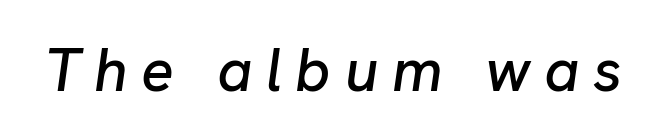
Note the varied advance widths — an 'i' is clearly narrower than an 'm'. Short note: letters widely spaced. Italic? Definitely — the glyphs are oblique. Each row of text sits above clean, open space.
